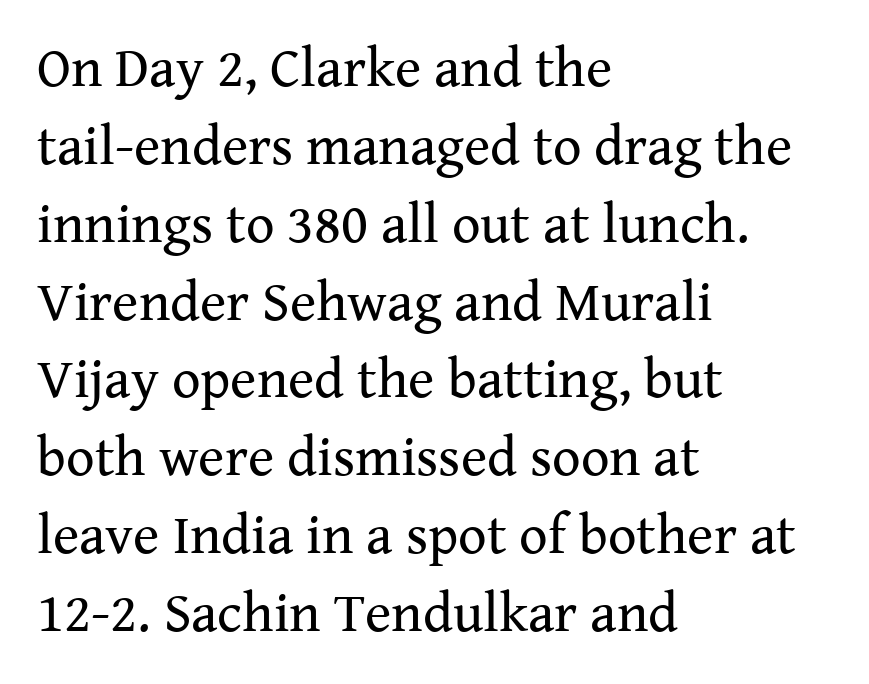
Varying glyph widths throughout — classic text-font behaviour. This rendering features lettering with no underline. This is roman type, the default non-slanted kind. Words appear dense and cohesive because spacing is normal. The paragraph shown leans on its left margin.
